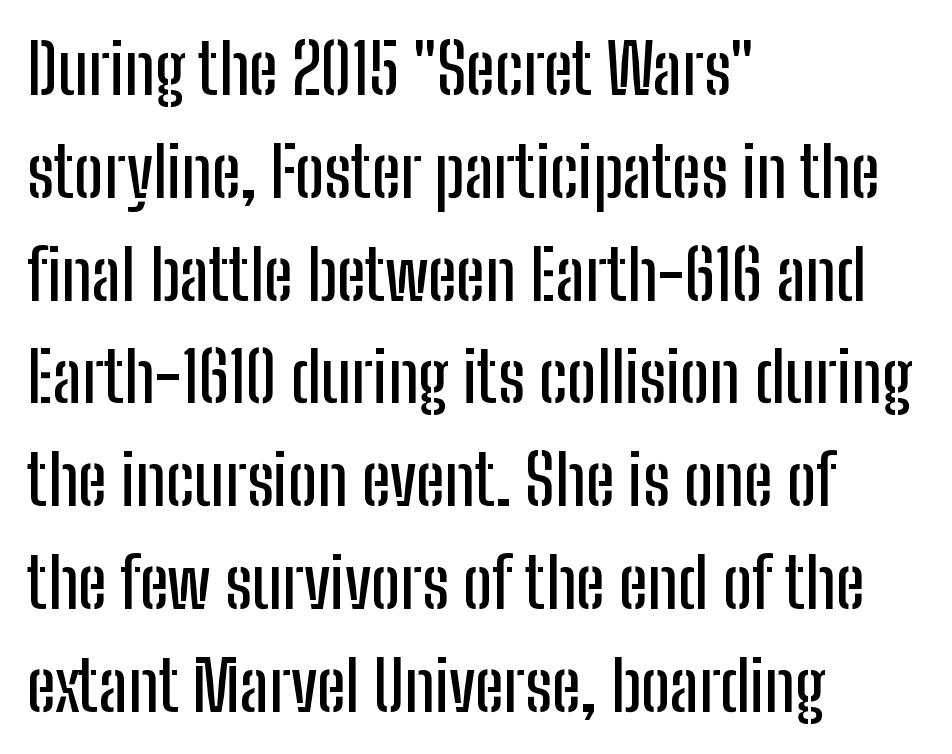
Horizontally, the lines are justified to the leading edge only. Is there much room between lines? A standard amount, neither cramped nor airy. Honestly, the letter spacing is just normal — you wouldn't notice it. Underline: absent. Serif or sans? Sans — the stroke terminals are bare.
